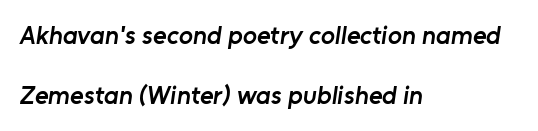
Q: Is the text bold? A: Semi-bold.
Q: Is the text underlined? A: No.
Q: How is the paragraph aligned? A: Left-aligned.
Q: Is the spacing between letters normal or unusually wide? A: Normal.
Q: Is the spacing between lines tight, normal or loose? A: Loose.
